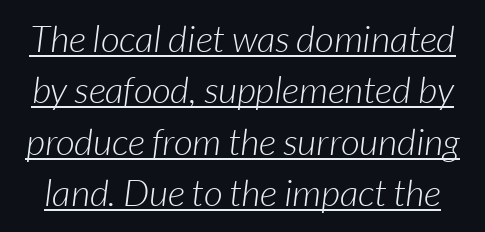
{"serif": "no", "bold": "no", "weight": "light", "width": "normal", "stroke_contrast": "low", "x_height": "medium", "monospaced": "no", "underline": "yes", "line_spacing": "normal", "line_spacing_ratio": 1.39, "letter_spacing": "normal", "letter_spacing_em": 0.0, "glyph_px": 37}
